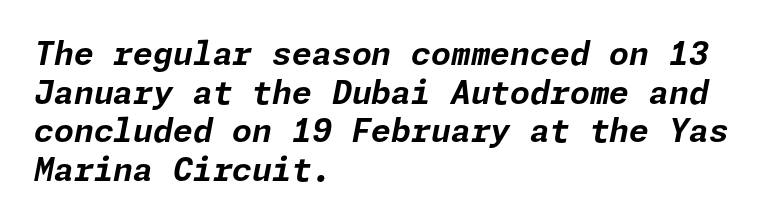
The image shows 32 px bold type, italic (leaning right); set left-aligned, line spacing 1.21x, normal letter spacing, not underlined; low stroke contrast and a medium x-height.
